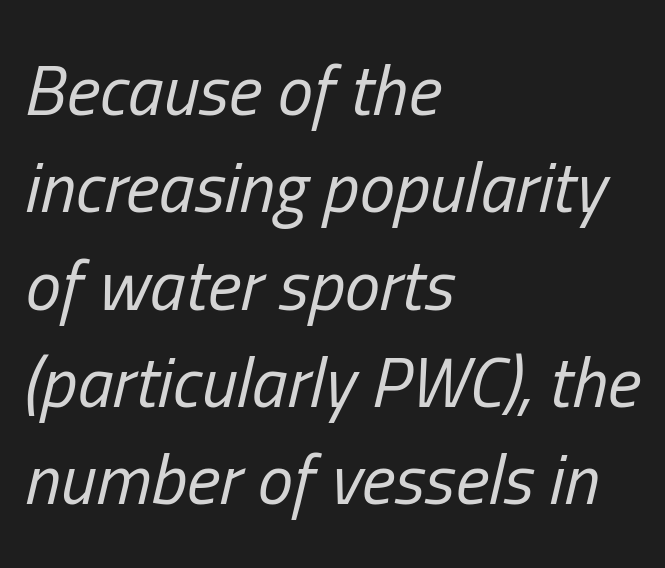
Observe the ordinary spacing: letters are neighbours, not strangers. The strip under each line holds only bare page. This sample keeps an unexceptional amount of space between lines. The letters look calm and open, with moderate or lighter stems.
